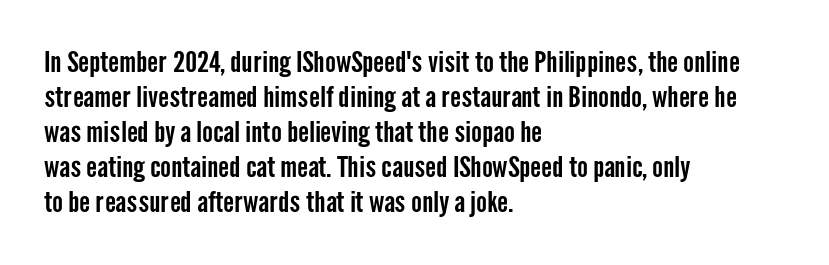
The image shows 29 px condensed sans-serif type, upright; set left-aligned, line spacing 1.21x, normal letter spacing, not underlined; low stroke contrast and a medium x-height.
